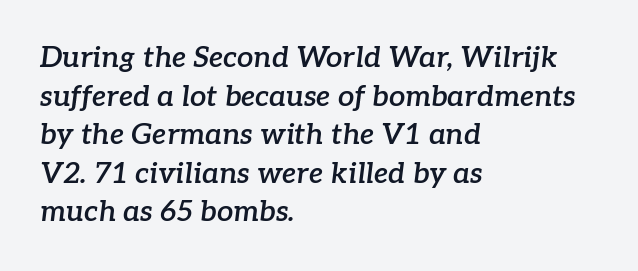
The image shows 29 px semibold serif type, italic (leaning right); set left-aligned, normal line spacing (1.33x), normal letter spacing, not underlined; low stroke contrast and a medium x-height.
